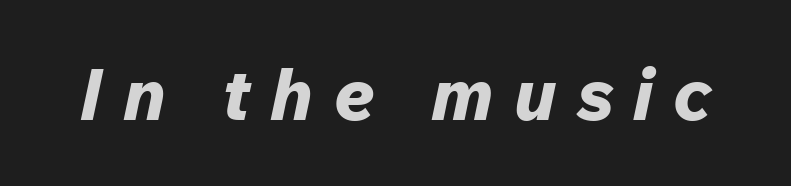
{"italic": "yes", "lean": "right", "slant_degrees": 12, "bold": "yes", "weight": "bold", "width": "normal", "stroke_contrast": "low", "x_height": "medium", "monospaced": "no", "underline": "no", "letter_spacing": "wide", "letter_spacing_em": 0.28, "glyph_px": 72}
